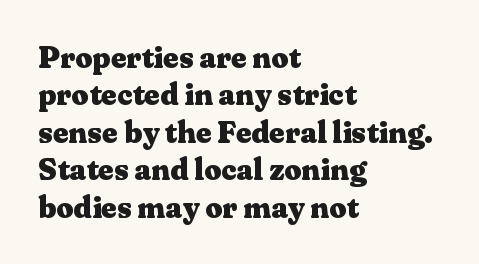
{"serif": "yes", "italic": "no", "bold": "yes", "weight": "heavy", "width": "wide", "stroke_contrast": "medium", "x_height": "medium", "monospaced": "no", "underline": "no", "align": "left", "line_spacing": "normal", "line_spacing_ratio": 1.25, "letter_spacing": "normal", "letter_spacing_em": 0.0, "glyph_px": 30}
